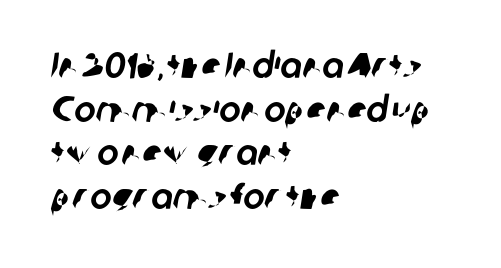
{"serif": "no", "width": "normal", "stroke_contrast": "low", "x_height": "medium", "monospaced": "no", "underline": "no", "align": "left", "line_spacing_ratio": 1.21, "letter_spacing": "normal", "letter_spacing_em": 0.0, "glyph_px": 36}
